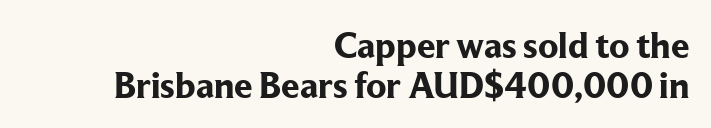
If you drew a ruler down the right edge, every line would touch it. This is serif lettering, the kind often seen in printed books. You could not count columns in this text — the font is proportionally spaced. How are the letters spaced? Ordinarily, with no added tracking. Notice how descenders almost collide with the ascenders below — that's tight leading.
